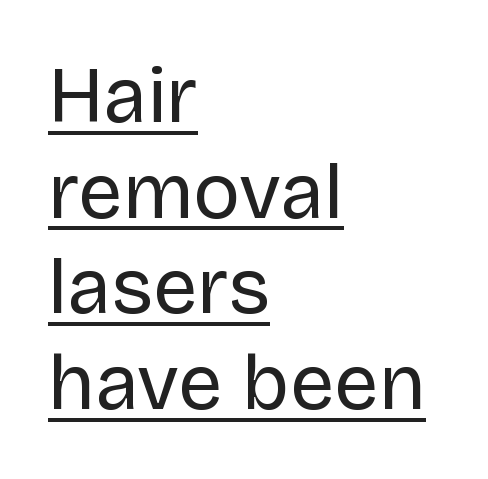
The image shows 79 px regular-weight sans-serif type, upright; set left-aligned, line spacing 1.21x, normal letter spacing, underlined; low stroke contrast and a large x-height.
